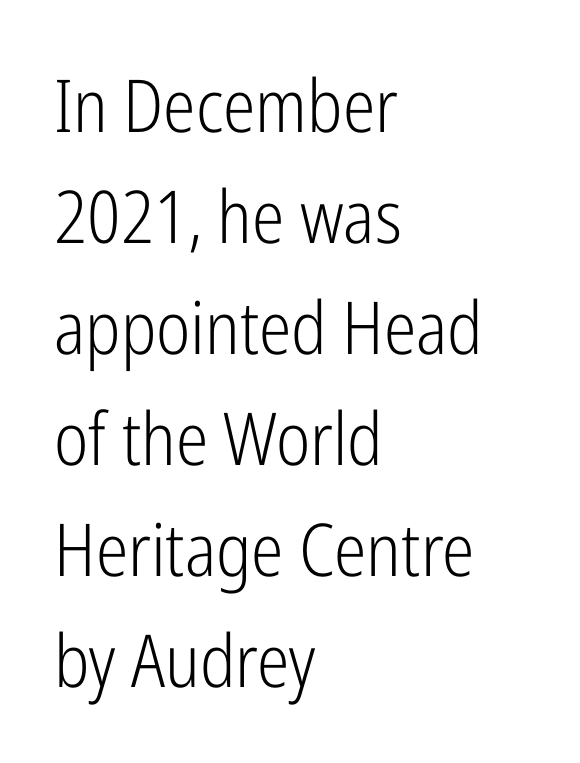
The image shows 73 px light, condensed sans-serif type, upright; set left-aligned, normal line spacing (1.52x), normal letter spacing, not underlined; low stroke contrast and a medium x-height.
